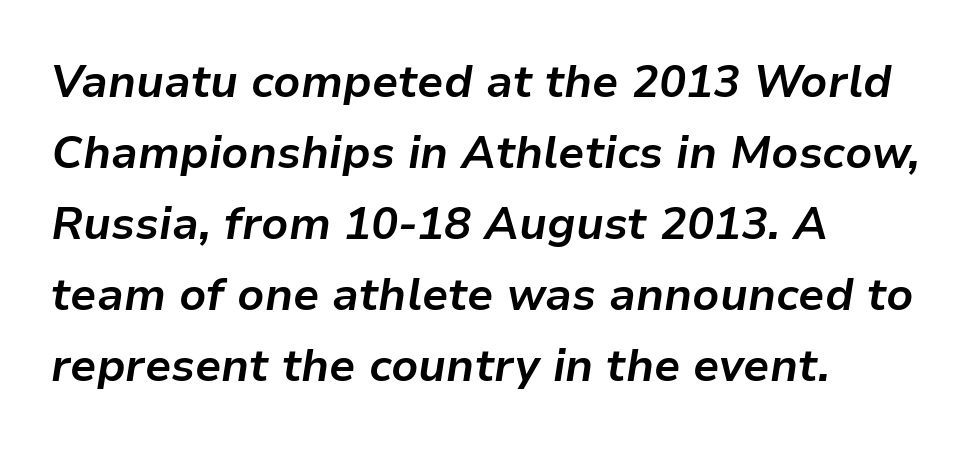
The image shows 45 px bold type, italic (leaning right); set left-aligned, normal line spacing (1.58x), normal letter spacing, not underlined; low stroke contrast and a medium x-height.
